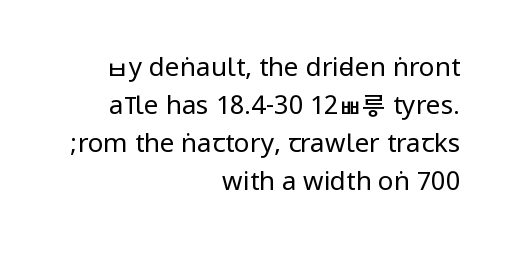
Is the letter spacing exaggerated? No — it looks like the ordinary default. The type sits square on the baseline with zero lean. The letters look calm and open, with moderate or lighter stems. Only glyphs here, with clear space below each row. The text block is weighted toward the right margin, trailing off unevenly leftward. The block of text has a typical density, with ordinary space between rows.
